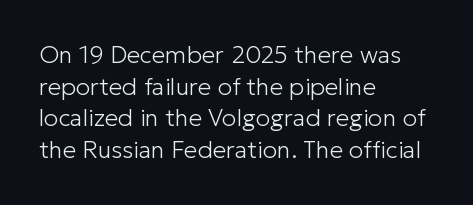
Leftover space on each line is placed entirely after the last word. The typesetting does not lean heavy: it is not bold. Honestly, the letter spacing is just normal — you wouldn't notice it. Underline: absent. If you drew a line through each stem, it would be perfectly vertical.
